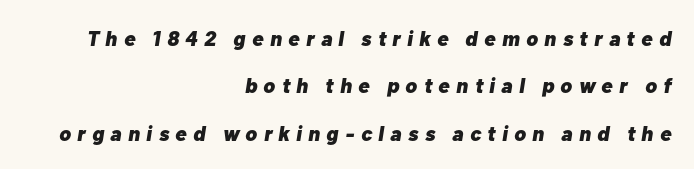
Q: Is the text bold? A: Yes.
Q: Is the text italic (slanted)? A: Yes, it leans right by about 10 degrees.
Q: Is the text underlined? A: No.
Q: How is the paragraph aligned? A: Right-aligned.
Q: Is the spacing between letters normal or unusually wide? A: Unusually wide.
Q: Is the spacing between lines tight, normal or loose? A: Loose.
